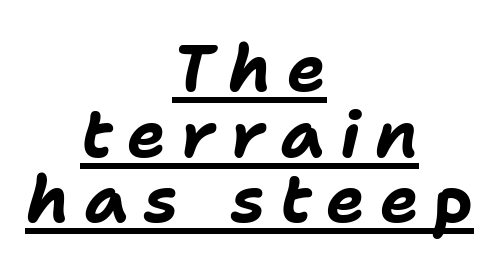
The image shows 65 px bold type, italic (leaning right); set centered, tight line spacing (1.01x), unusually wide letter spacing (+0.23 em), underlined; low stroke contrast and a medium x-height.
